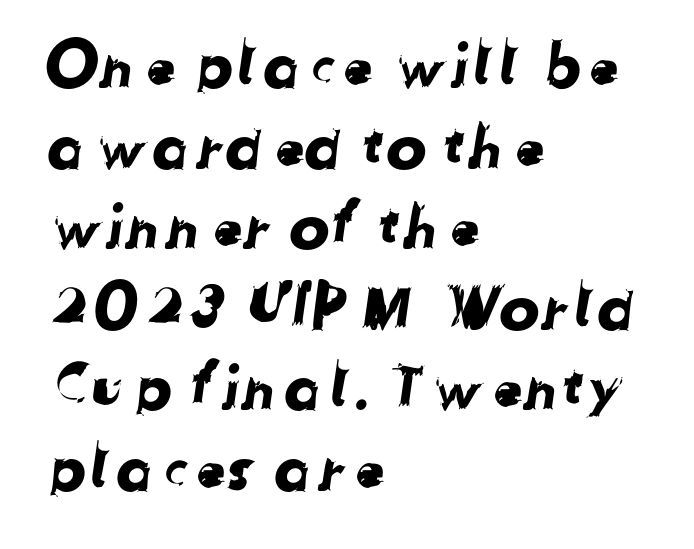
Think of a printed novel: that variable character pitch is what you see here. Only glyphs here, with clear space below each row. In terms of letterspacing, this is plain default setting. Compared with a centered layout, this one pins lines to the left instead. Font category for this specimen: sans-serif. The designer left line spacing at the default.
